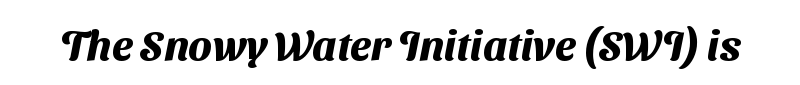
The area under the type is left untouched. The face used here is proportionally spaced, like ordinary book or web type. What weight is shown? A full bold with thick strokes. A typesetter would call this zero additional tracking.
